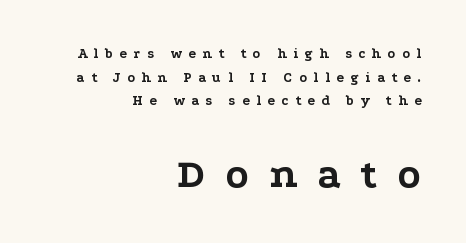
Q: Is the text bold? A: Yes.
Q: Is the text italic (slanted)? A: No, it is upright.
Q: Is the typeface a serif or a sans-serif typeface? A: Serif.
Q: Is the text underlined? A: No.
Q: How is the paragraph aligned? A: Right-aligned.
Q: Is the spacing between letters normal or unusually wide? A: Unusually wide.
Q: Is the spacing between lines tight, normal or loose? A: Normal.
Q: Which block of text is set in a larger size, the first (top) or the second (bottom)? A: The second (bottom) one.
Q: Width (condensed, normal, or wide)? A: Wide.
Q: Stroke contrast? A: Low.
Q: x-height? A: Medium.
Q: Monospaced? A: No.
